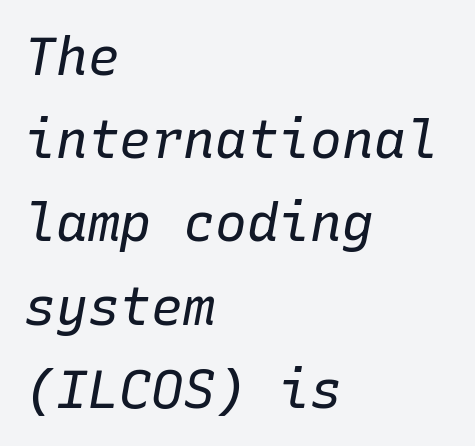
Think standard paragraph weight, or any step lighter than that. Note the uniform advance width — an 'i' takes as much space as an 'm'. Does the copy run flush right? No — it runs flush left. The passage shown has conventional tracking throughout.
